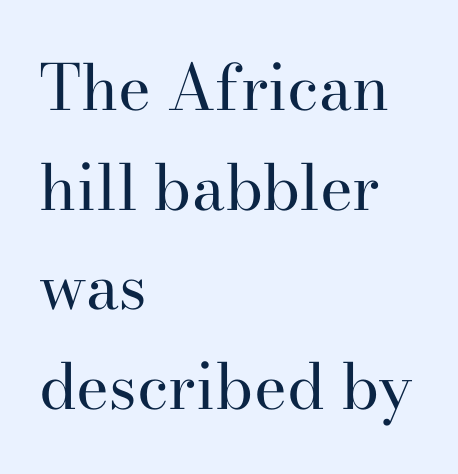
The image shows 63 px regular-weight serif type, upright; set left-aligned, normal line spacing (1.58x), normal letter spacing, not underlined; high stroke contrast and a small x-height.
